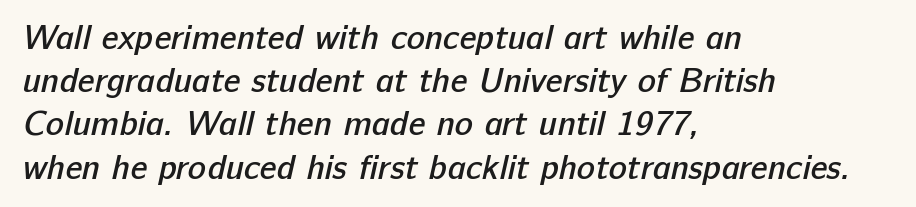
{"serif": "no", "bold": "semi", "weight": "semibold", "width": "normal", "stroke_contrast": "low", "x_height": "medium", "monospaced": "no", "underline": "no", "align": "left", "line_spacing": "normal", "line_spacing_ratio": 1.27, "letter_spacing": "normal", "letter_spacing_em": 0.0, "glyph_px": 34}
